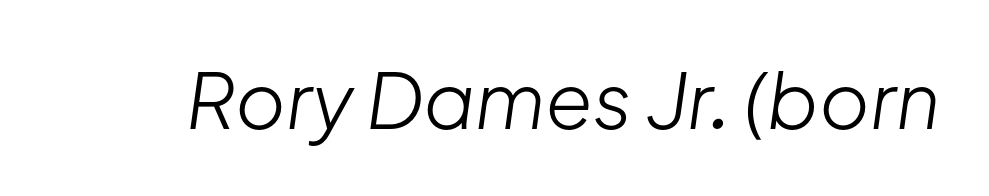
Q: Is the text bold? A: No.
Q: Is the text italic (slanted)? A: Yes, it leans right by about 8 degrees.
Q: Is the text underlined? A: No.
Q: Is the spacing between letters normal or unusually wide? A: Normal.
Q: Width (condensed, normal, or wide)? A: Normal.
Q: Stroke contrast? A: Low.
Q: x-height? A: Medium.
Q: Monospaced? A: No.
